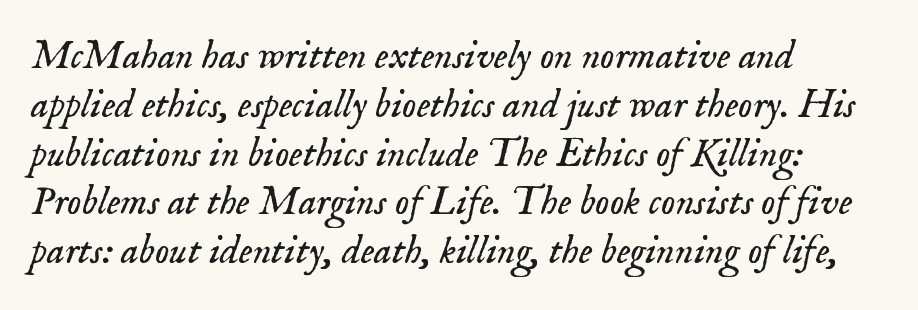
Q: Is the text bold? A: No.
Q: Is the text italic (slanted)? A: Yes, it leans right by about 18 degrees.
Q: Is the typeface a serif or a sans-serif typeface? A: Serif.
Q: Is the text underlined? A: No.
Q: How is the paragraph aligned? A: Left-aligned.
Q: Is the spacing between letters normal or unusually wide? A: Normal.
Q: Width (condensed, normal, or wide)? A: Normal.
Q: Stroke contrast? A: Low.
Q: x-height? A: Small.
Q: Monospaced? A: No.
